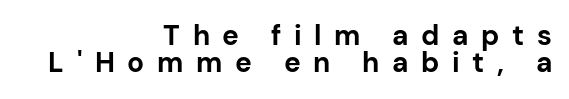
Visually the block forms a straight wall on the right and a jagged coastline on the left. Proportional: the letters do not fall into vertical columns. In terms of posture, this sample is upright. Any mark beneath the type? The region is blank. The vertical gap from one line to the next is small.
